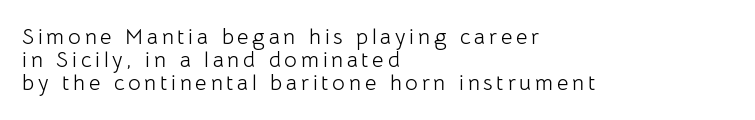
{"italic": "no", "bold": "no", "underline": "no", "align": "left", "line_spacing": "tight", "line_spacing_ratio": 1.05, "glyph_px": 22}
